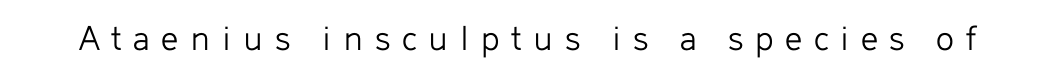
The image shows 38 px light sans-serif type, upright; set unusually wide letter spacing (+0.31 em), not underlined; low stroke contrast and a medium x-height.
